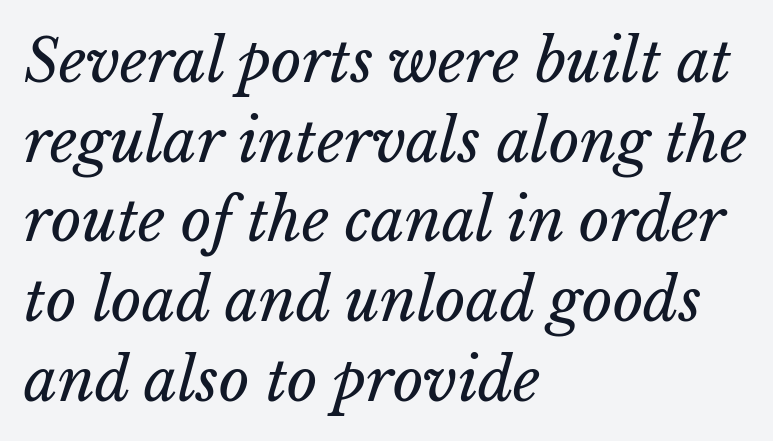
Q: Is the text bold? A: No.
Q: Is the text italic (slanted)? A: Yes, it leans right by about 15 degrees.
Q: Is the text underlined? A: No.
Q: How is the paragraph aligned? A: Left-aligned.
Q: Is the spacing between letters normal or unusually wide? A: Normal.
Q: Is the spacing between lines tight, normal or loose? A: Normal.
Q: Width (condensed, normal, or wide)? A: Normal.
Q: Stroke contrast? A: Low.
Q: x-height? A: Medium.
Q: Monospaced? A: No.
